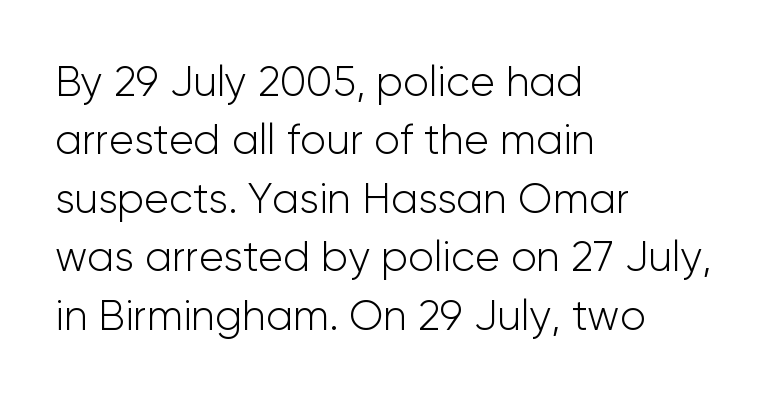
The image shows 42 px light sans-serif type, upright; set left-aligned, normal line spacing (1.39x), normal letter spacing, not underlined; low stroke contrast and a medium x-height.
